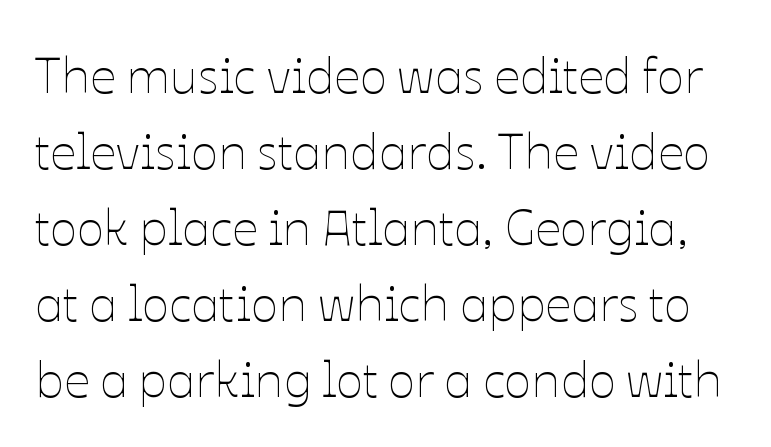
Q: Is the text bold? A: No.
Q: Is the text italic (slanted)? A: No, it is upright.
Q: Is the text underlined? A: No.
Q: Is the spacing between letters normal or unusually wide? A: Normal.
Q: Is the spacing between lines tight, normal or loose? A: Normal.
Q: Width (condensed, normal, or wide)? A: Normal.
Q: Stroke contrast? A: Low.
Q: x-height? A: Medium.
Q: Monospaced? A: No.
